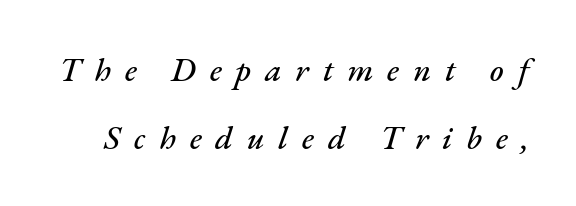
Q: Is the text italic (slanted)? A: Yes, it leans right by about 17 degrees.
Q: Is the text underlined? A: No.
Q: Is the spacing between letters normal or unusually wide? A: Unusually wide.
Q: Is the spacing between lines tight, normal or loose? A: Loose.
Q: Width (condensed, normal, or wide)? A: Normal.
Q: Stroke contrast? A: Medium.
Q: x-height? A: Small.
Q: Monospaced? A: No.
